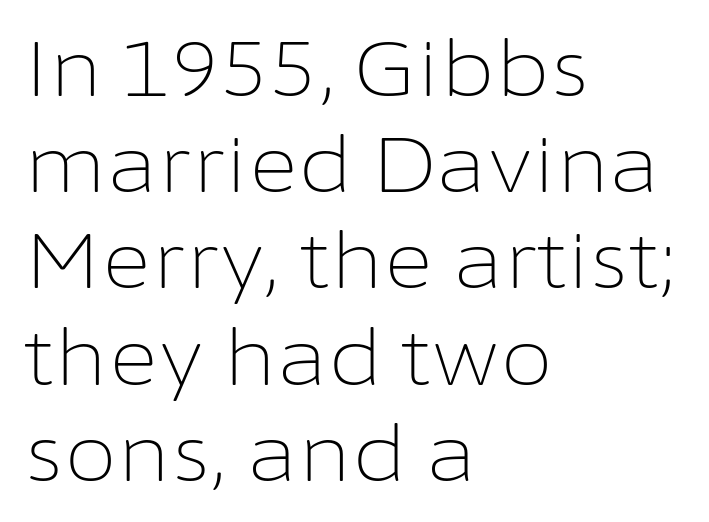
The image shows 77 px light sans-serif type, upright; set left-aligned, normal line spacing (1.25x), normal letter spacing, not underlined; low stroke contrast and a medium x-height.
